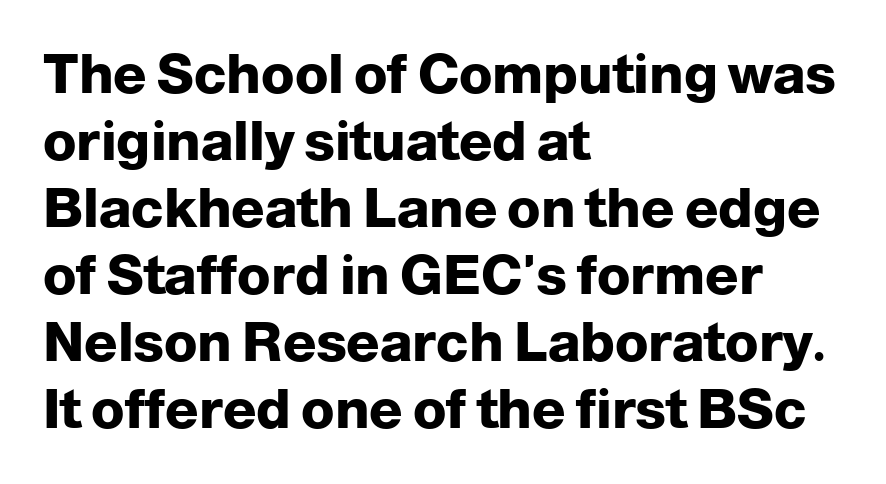
The image shows 55 px heavy sans-serif type, upright; set left-aligned, line spacing 1.22x, normal letter spacing, not underlined; low stroke contrast and a medium x-height.
